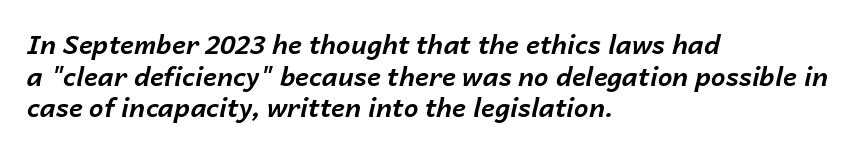
The image shows 26 px bold type, italic (leaning right); set left-aligned, line spacing 1.22x, normal letter spacing, not underlined.
